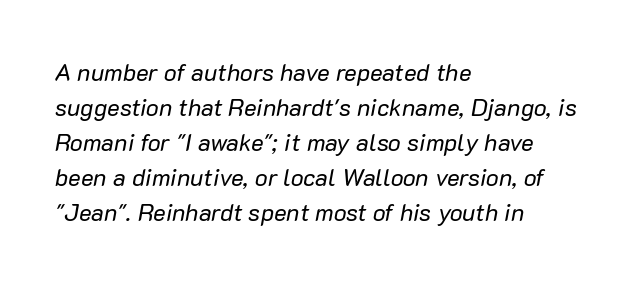
Posture: slanted. Descenders hang freely into open space. Which margin do the lines hug? The left one — the right edge is uneven. A typesetter would call this leading conventional body-copy spacing. Letter spacing: default.
